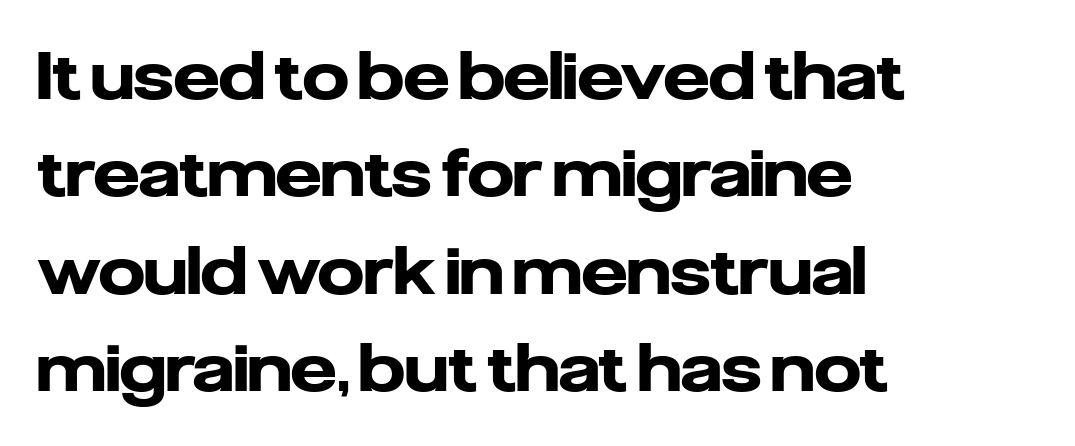
{"serif": "no", "italic": "no", "bold": "yes", "weight": "heavy", "width": "normal", "stroke_contrast": "low", "x_height": "medium", "monospaced": "no", "underline": "no", "align": "left", "line_spacing": "normal", "line_spacing_ratio": 1.5, "letter_spacing": "normal", "letter_spacing_em": 0.0, "glyph_px": 65}
